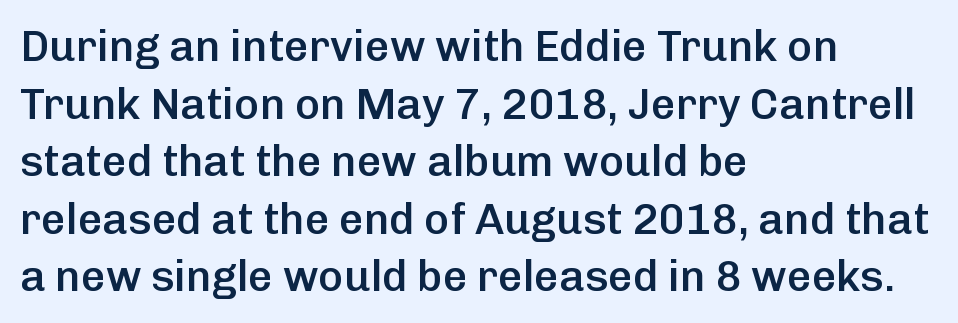
Has an underline been added? It has not. The horizontal fit of the characters is conventional and even. Does the lettering tilt? It doesn't — this is upright. These lines are rendered in a variable-pitch font. Vertical spacing — default.
